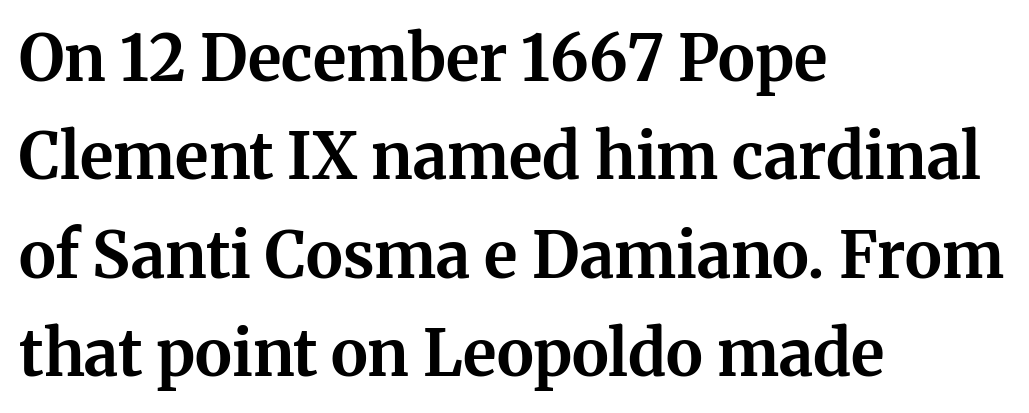
{"serif": "yes", "italic": "no", "bold": "yes", "weight": "bold", "width": "normal", "stroke_contrast": "medium", "x_height": "medium", "monospaced": "no", "underline": "no", "align": "left", "line_spacing": "normal", "line_spacing_ratio": 1.56, "letter_spacing": "normal", "letter_spacing_em": 0.0, "glyph_px": 63}
